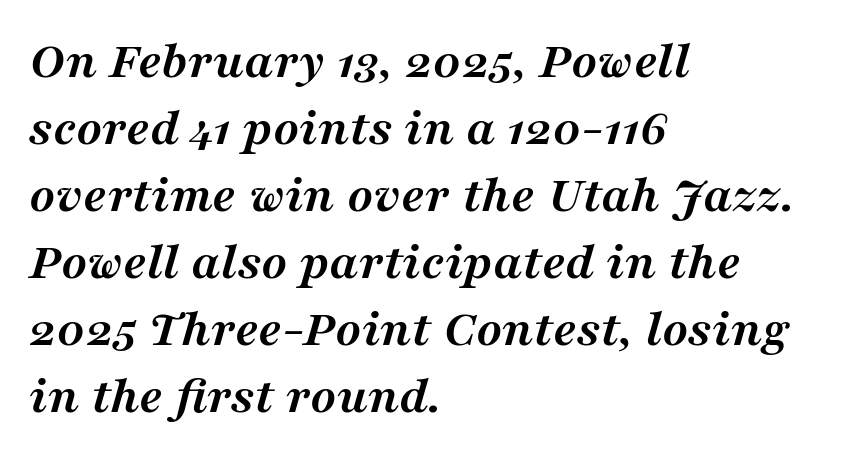
The image shows 54 px semibold serif type, italic (leaning right); set left-aligned, line spacing 1.24x, normal letter spacing, not underlined; medium stroke contrast and a medium x-height.
